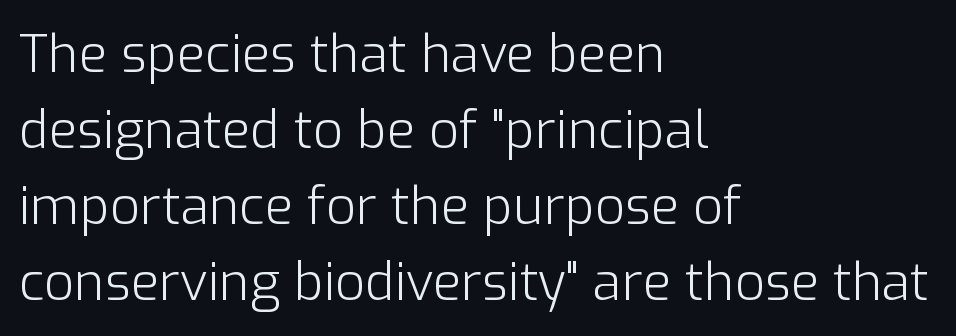
Q: Is the text bold? A: No.
Q: Is the text italic (slanted)? A: No, it is upright.
Q: Is the typeface a serif or a sans-serif typeface? A: Sans-serif.
Q: Is the text underlined? A: No.
Q: How is the paragraph aligned? A: Left-aligned.
Q: Is the spacing between letters normal or unusually wide? A: Normal.
Q: Is the spacing between lines tight, normal or loose? A: Normal.
Q: Width (condensed, normal, or wide)? A: Normal.
Q: Stroke contrast? A: Low.
Q: x-height? A: Medium.
Q: Monospaced? A: No.
